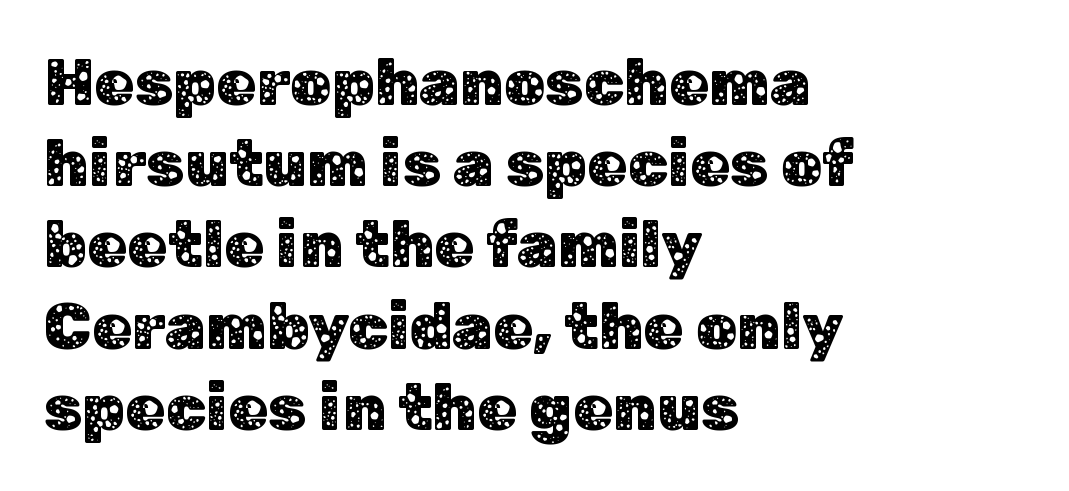
Q: Is the text italic (slanted)? A: No, it is upright.
Q: Is the typeface a serif or a sans-serif typeface? A: Sans-serif.
Q: Is the text underlined? A: No.
Q: How is the paragraph aligned? A: Left-aligned.
Q: Is the spacing between letters normal or unusually wide? A: Normal.
Q: Is the spacing between lines tight, normal or loose? A: Normal.
Q: Width (condensed, normal, or wide)? A: Normal.
Q: Stroke contrast? A: Low.
Q: x-height? A: Medium.
Q: Monospaced? A: No.
